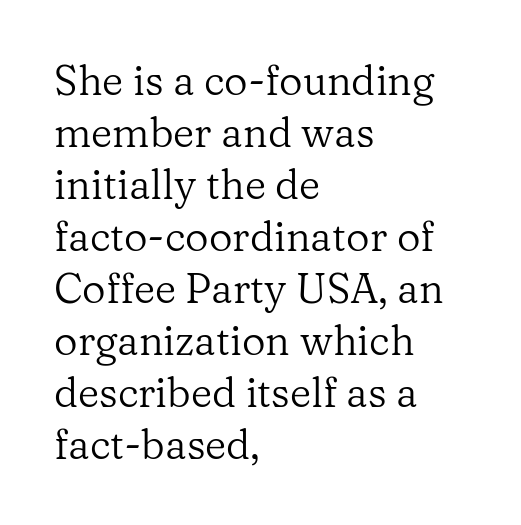
Q: Is the text bold? A: No.
Q: Is the text italic (slanted)? A: No, it is upright.
Q: Is the typeface a serif or a sans-serif typeface? A: Serif.
Q: Is the text underlined? A: No.
Q: How is the paragraph aligned? A: Left-aligned.
Q: Is the spacing between letters normal or unusually wide? A: Normal.
Q: Is the spacing between lines tight, normal or loose? A: Normal.
Q: Width (condensed, normal, or wide)? A: Normal.
Q: Stroke contrast? A: Low.
Q: x-height? A: Medium.
Q: Monospaced? A: No.
